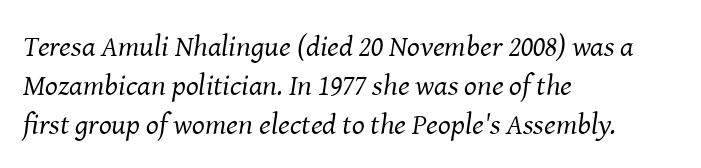
The face looks like a standard text weight, possibly lighter. In terms of letterspacing, this is plain default setting. Letterform terminals end in serifs throughout the passage. The whole block is typeset with a tilt. A typesetter would call this proportional, since set widths differ per character. The foot of each line stays bare and open.
